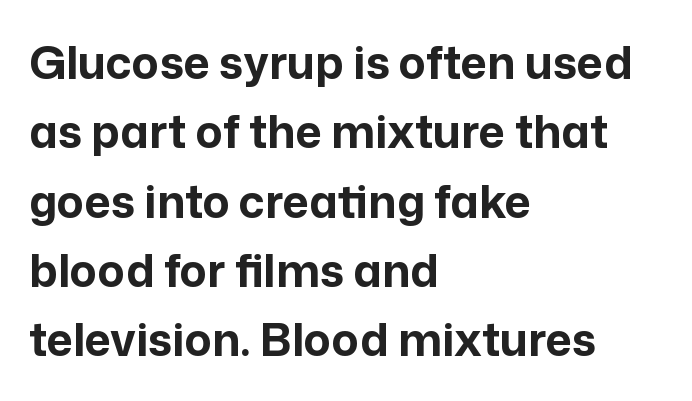
The image shows 45 px bold sans-serif type, upright; set left-aligned, normal line spacing (1.54x), normal letter spacing, not underlined; low stroke contrast and a medium x-height.
